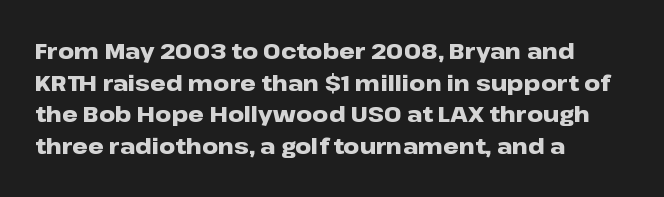
{"italic": "no", "bold": "yes", "underline": "no", "align": "left", "line_spacing": "normal", "line_spacing_ratio": 1.44, "letter_spacing": "normal", "letter_spacing_em": 0.0, "glyph_px": 22}
